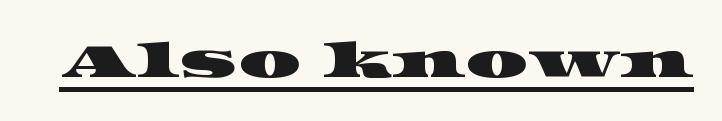
Honestly, the underline is the first thing you notice here. Is the letter spacing exaggerated? No — it looks like the ordinary default. The type family on display is of the serif kind. The face used here is proportionally spaced, like ordinary book or web type.
